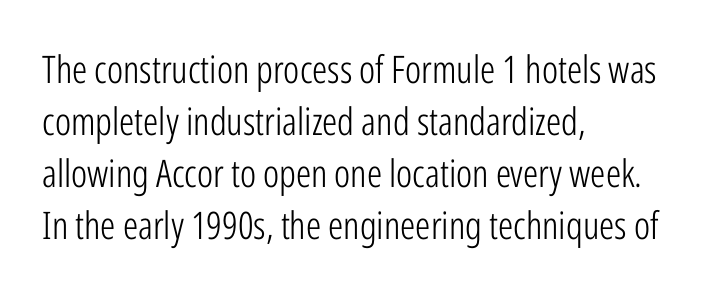
Q: Is the text bold? A: No.
Q: Is the text italic (slanted)? A: No, it is upright.
Q: Is the typeface a serif or a sans-serif typeface? A: Sans-serif.
Q: Is the text underlined? A: No.
Q: How is the paragraph aligned? A: Left-aligned.
Q: Is the spacing between letters normal or unusually wide? A: Normal.
Q: Is the spacing between lines tight, normal or loose? A: Normal.
Q: Width (condensed, normal, or wide)? A: Condensed.
Q: Stroke contrast? A: Low.
Q: x-height? A: Medium.
Q: Monospaced? A: No.
